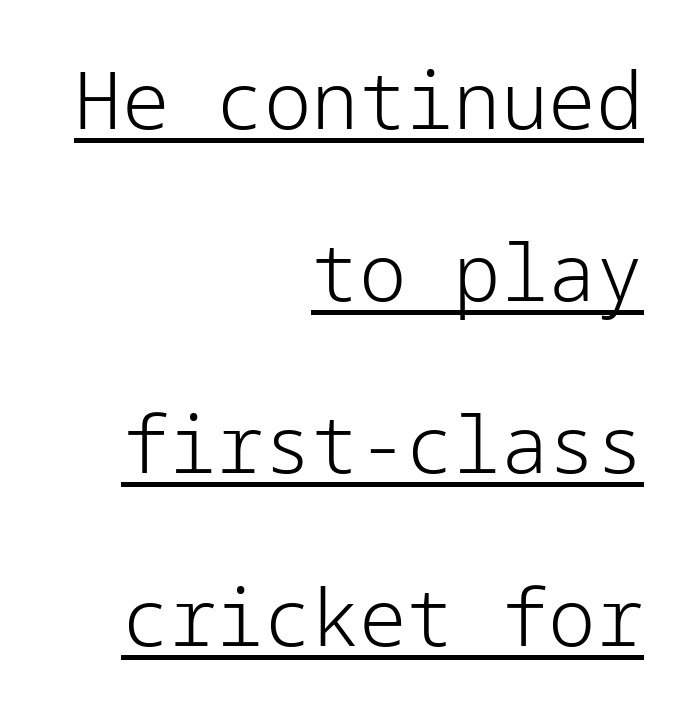
{"serif": "no", "italic": "no", "bold": "no", "weight": "light", "width": "normal", "stroke_contrast": "low", "x_height": "medium", "underline": "yes", "align": "right", "line_spacing": "loose", "line_spacing_ratio": 2.18, "letter_spacing": "normal", "letter_spacing_em": 0.0, "glyph_px": 79}
